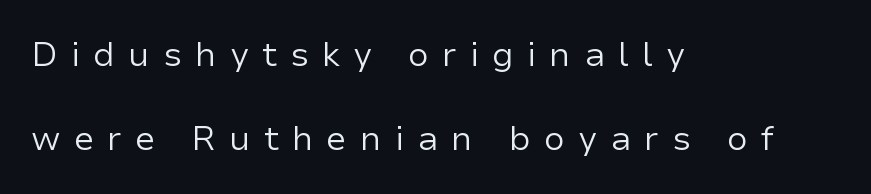
Notice the wide empty band between every row — that's loose leading. These lines are composed in type without serifs. Line beginnings align vertically; line endings do not. Spacing between characters has been opened up far beyond the box default.
